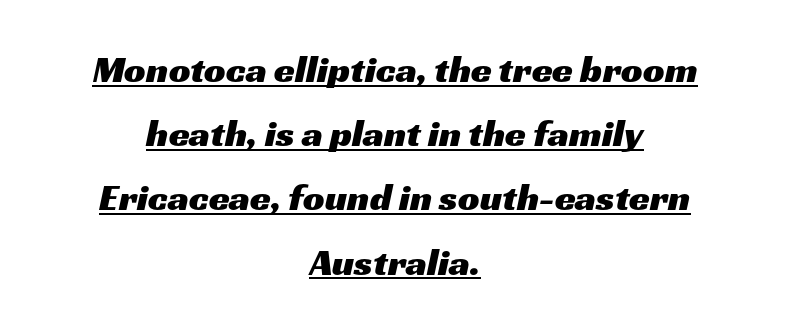
Q: Is the typeface a serif or a sans-serif typeface? A: Sans-serif.
Q: Is the text underlined? A: Yes.
Q: How is the paragraph aligned? A: Centered.
Q: Is the spacing between letters normal or unusually wide? A: Normal.
Q: Is the spacing between lines tight, normal or loose? A: Normal.
Q: Width (condensed, normal, or wide)? A: Wide.
Q: Stroke contrast? A: Medium.
Q: x-height? A: Medium.
Q: Monospaced? A: No.
